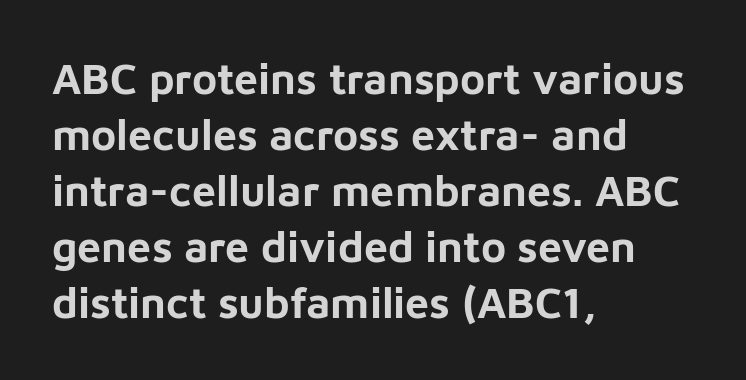
Q: Is the text bold? A: Yes.
Q: Is the text italic (slanted)? A: No, it is upright.
Q: Is the typeface a serif or a sans-serif typeface? A: Sans-serif.
Q: Is the text underlined? A: No.
Q: How is the paragraph aligned? A: Left-aligned.
Q: Is the spacing between letters normal or unusually wide? A: Normal.
Q: Is the spacing between lines tight, normal or loose? A: Normal.
Q: Width (condensed, normal, or wide)? A: Normal.
Q: Stroke contrast? A: Low.
Q: x-height? A: Medium.
Q: Monospaced? A: No.
